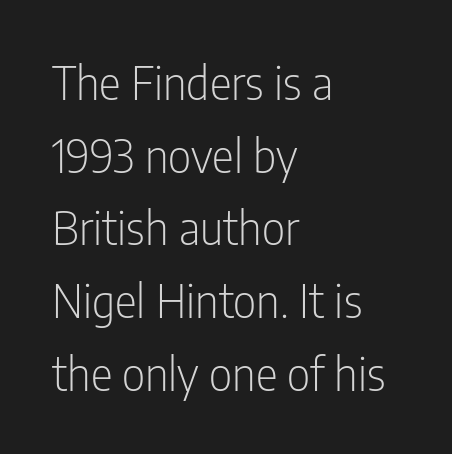
Q: Is the text bold? A: No.
Q: Is the text italic (slanted)? A: No, it is upright.
Q: Is the typeface a serif or a sans-serif typeface? A: Sans-serif.
Q: Is the text underlined? A: No.
Q: How is the paragraph aligned? A: Left-aligned.
Q: Is the spacing between letters normal or unusually wide? A: Normal.
Q: Is the spacing between lines tight, normal or loose? A: Normal.
Q: Width (condensed, normal, or wide)? A: Condensed.
Q: Stroke contrast? A: Low.
Q: x-height? A: Medium.
Q: Monospaced? A: No.
